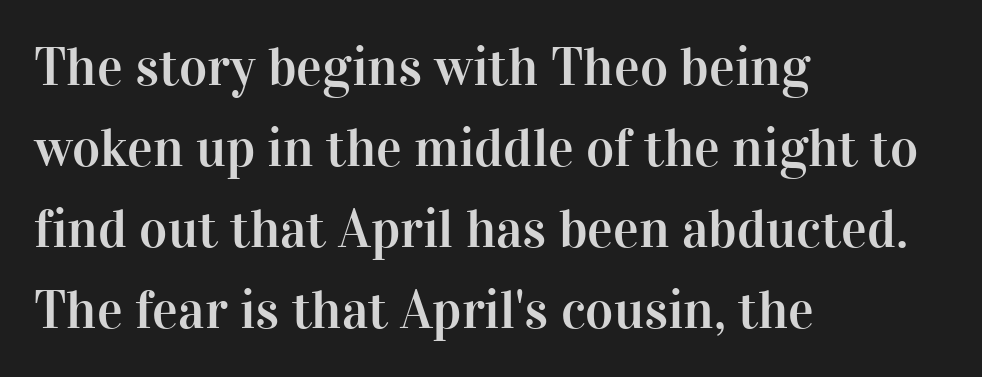
The image shows 54 px serif type, upright; set left-aligned, normal line spacing (1.5x), normal letter spacing, not underlined; high stroke contrast and a medium x-height.
